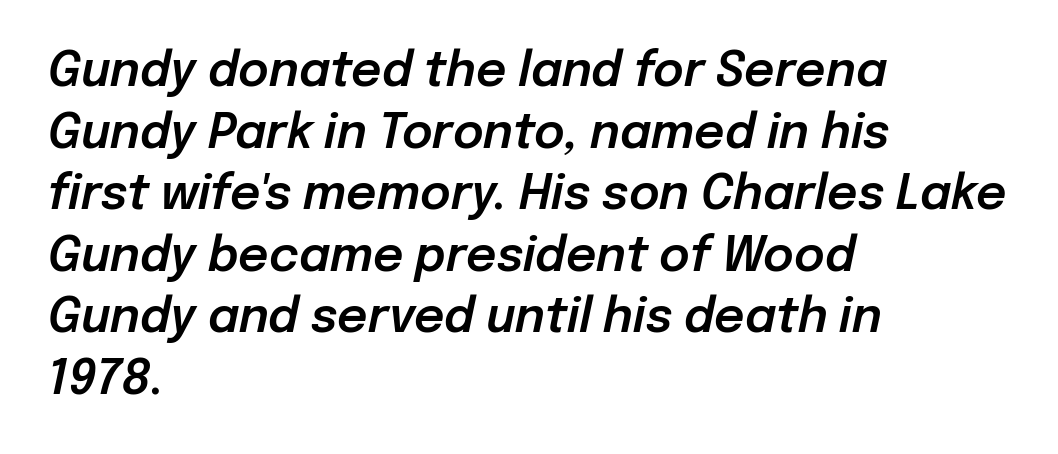
The image shows 47 px text type, italic (leaning right); set left-aligned, normal line spacing (1.31x), normal letter spacing, not underlined; low stroke contrast and a medium x-height.
